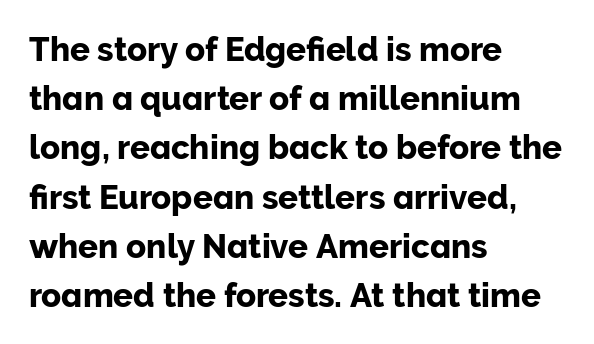
{"serif": "no", "italic": "no", "width": "normal", "stroke_contrast": "low", "x_height": "medium", "monospaced": "no", "underline": "no", "align": "left", "line_spacing": "normal", "line_spacing_ratio": 1.49, "letter_spacing": "normal", "letter_spacing_em": 0.0, "glyph_px": 33}
